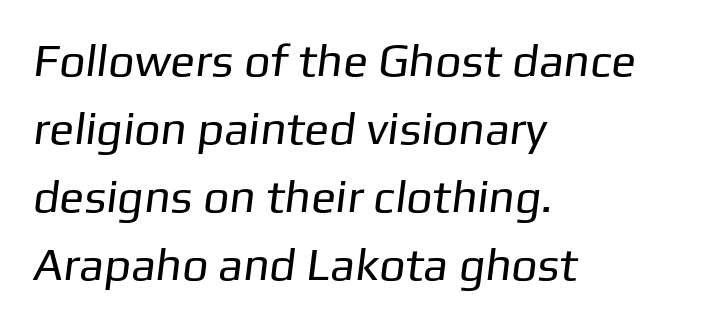
The image shows 46 px regular-weight sans-serif type; set left-aligned, normal line spacing (1.48x), normal letter spacing, not underlined; low stroke contrast and a medium x-height.
